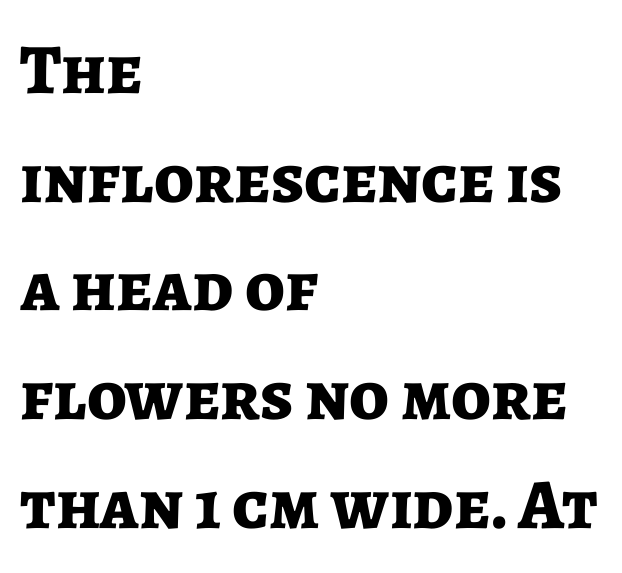
Q: Is the text bold? A: Yes.
Q: Is the text italic (slanted)? A: No, it is upright.
Q: Is the typeface a serif or a sans-serif typeface? A: Sans-serif.
Q: Is the text underlined? A: No.
Q: How is the paragraph aligned? A: Left-aligned.
Q: Is the spacing between letters normal or unusually wide? A: Normal.
Q: Is the spacing between lines tight, normal or loose? A: Normal.
Q: Width (condensed, normal, or wide)? A: Normal.
Q: Stroke contrast? A: Low.
Q: x-height? A: Medium.
Q: Monospaced? A: No.
